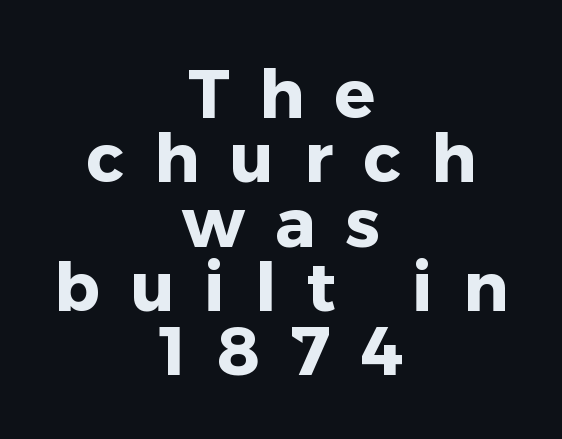
The image shows 67 px heavy sans-serif type, upright; set centered, tight line spacing (0.96x), unusually wide letter spacing (+0.45 em), not underlined; low stroke contrast and a medium x-height.
